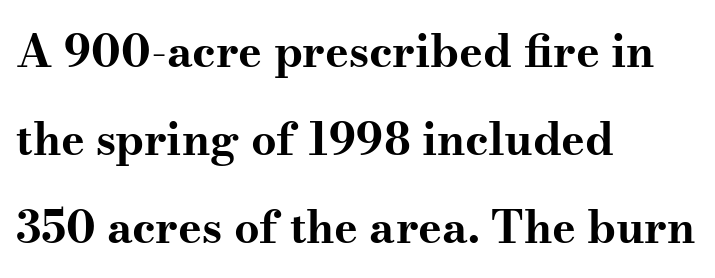
Q: Is the text bold? A: Yes.
Q: Is the text italic (slanted)? A: No, it is upright.
Q: Is the typeface a serif or a sans-serif typeface? A: Serif.
Q: Is the text underlined? A: No.
Q: How is the paragraph aligned? A: Left-aligned.
Q: Is the spacing between letters normal or unusually wide? A: Normal.
Q: Is the spacing between lines tight, normal or loose? A: Loose.
Q: Width (condensed, normal, or wide)? A: Wide.
Q: Stroke contrast? A: Medium.
Q: x-height? A: Small.
Q: Monospaced? A: No.
